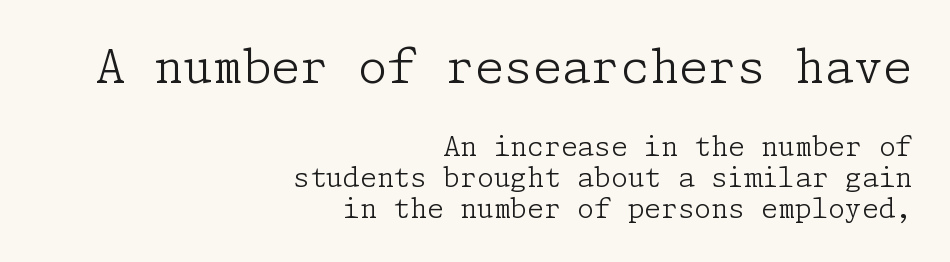
The image shows 47 px light serif type, upright; set right-aligned, tight line spacing (1.15x), normal letter spacing, not underlined; the first (top) block is 1.74x larger; low stroke contrast and a medium x-height.
